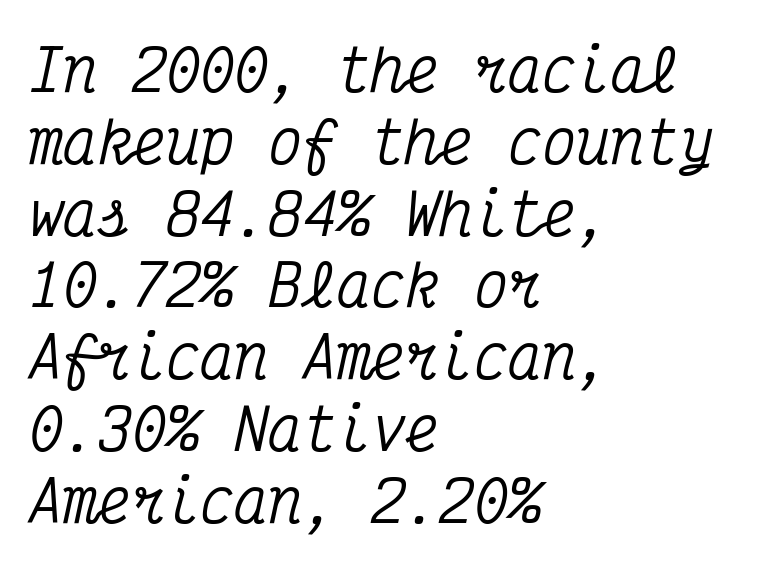
Q: Is the text italic (slanted)? A: Yes, it leans right by about 12 degrees.
Q: Is the typeface a serif or a sans-serif typeface? A: Serif.
Q: Is the text underlined? A: No.
Q: How is the paragraph aligned? A: Left-aligned.
Q: Is the spacing between letters normal or unusually wide? A: Normal.
Q: Is the spacing between lines tight, normal or loose? A: Normal.
Q: Width (condensed, normal, or wide)? A: Condensed.
Q: Stroke contrast? A: Medium.
Q: x-height? A: Medium.
Q: Monospaced? A: Yes.
